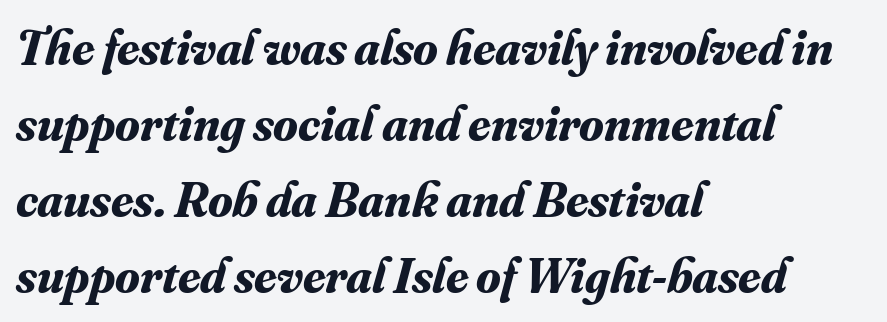
{"serif": "yes", "italic": "yes", "lean": "right", "slant_degrees": 16, "bold": "yes", "weight": "bold", "width": "normal", "stroke_contrast": "medium", "x_height": "small", "monospaced": "no", "underline": "no", "align": "left", "line_spacing": "normal", "line_spacing_ratio": 1.52, "letter_spacing": "normal", "letter_spacing_em": 0.0, "glyph_px": 50}
